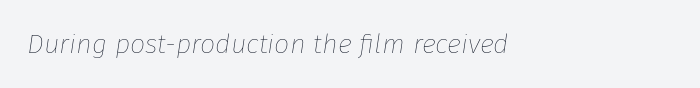
{"italic": "yes", "lean": "right", "slant_degrees": 8, "bold": "no", "underline": "no", "align": "left", "letter_spacing": "normal", "letter_spacing_em": 0.0, "glyph_px": 27}
